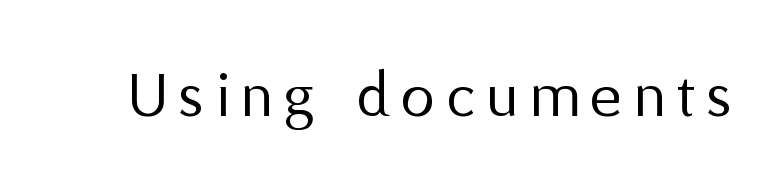
Note the varied advance widths — an 'i' is clearly narrower than an 'm'. The typeface has the unassuming heft of standard copy or less. Lines of text with bare space underneath. In terms of posture, this sample is upright.
